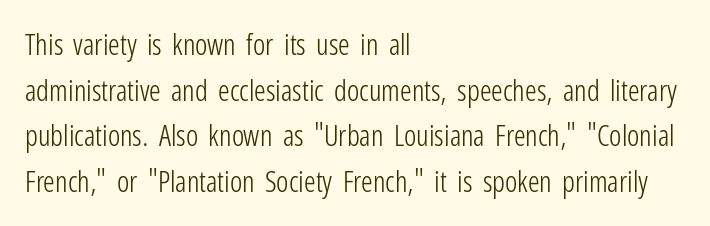
The image shows 29 px light, condensed sans-serif type, upright; set left-aligned, normal line spacing (1.57x), normal letter spacing, not underlined; low stroke contrast and a medium x-height.
